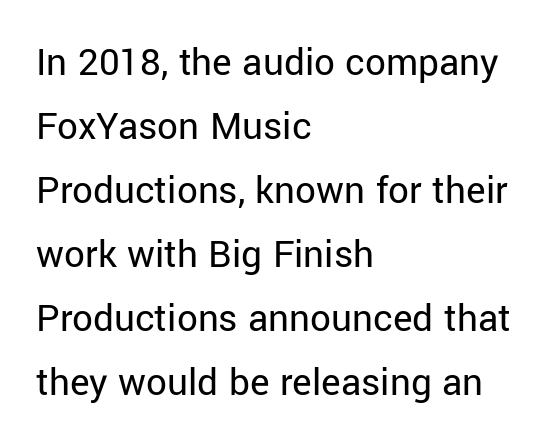
The image shows 41 px regular-weight sans-serif type, upright; set left-aligned, normal line spacing (1.56x), normal letter spacing, not underlined; low stroke contrast and a medium x-height.
